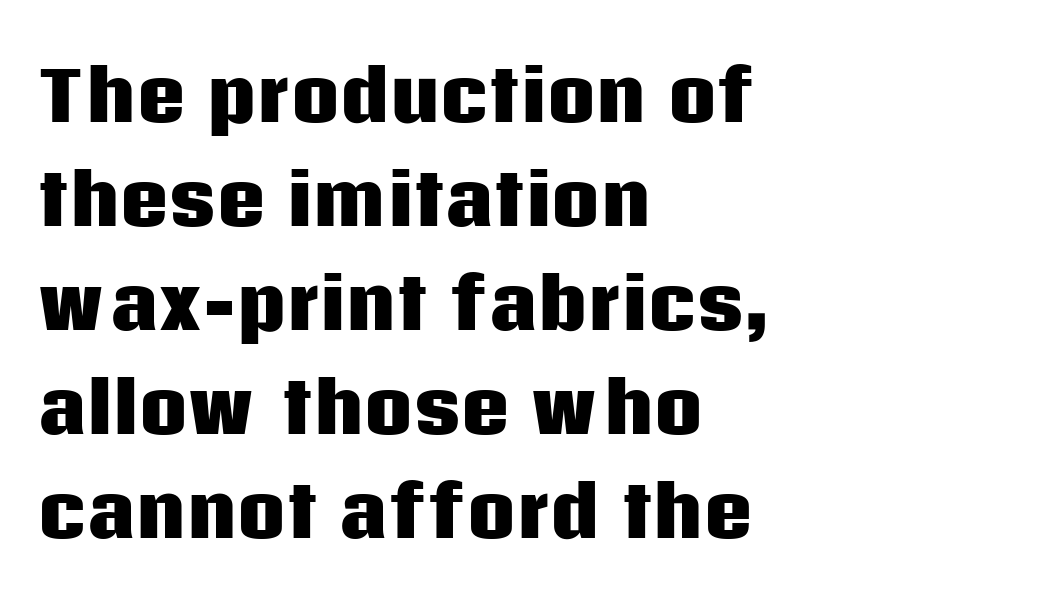
The image shows 68 px heavy sans-serif type, upright; set left-aligned, normal line spacing (1.53x), normal letter spacing, not underlined; low stroke contrast and a large x-height.
